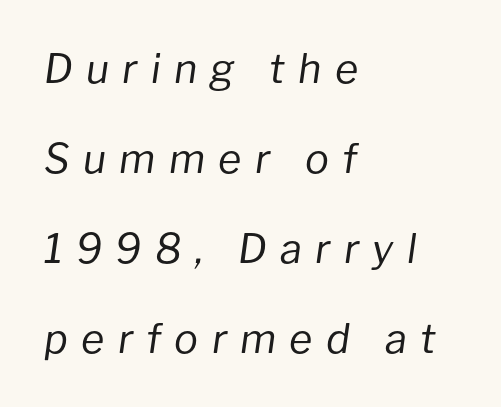
{"italic": "yes", "lean": "right", "slant_degrees": 8, "bold": "no", "weight": "regular", "width": "normal", "stroke_contrast": "low", "x_height": "medium", "monospaced": "no", "underline": "no", "align": "left", "line_spacing": "loose", "line_spacing_ratio": 2.25, "letter_spacing": "wide", "letter_spacing_em": 0.33, "glyph_px": 40}
